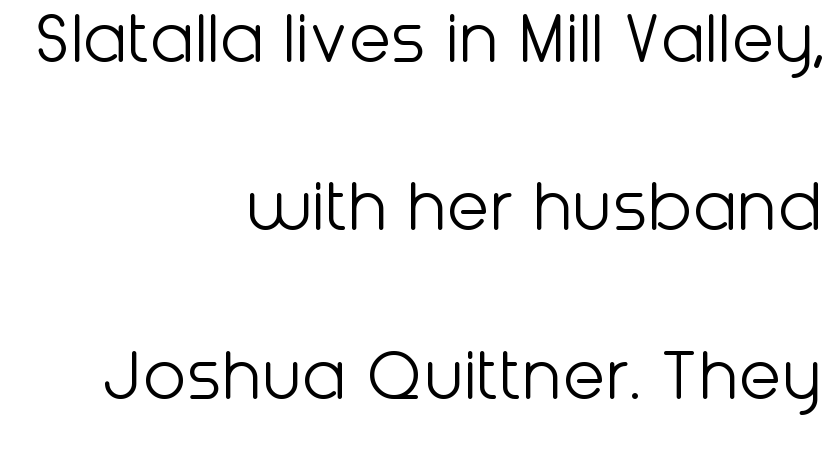
{"serif": "no", "italic": "no", "bold": "no", "weight": "light", "width": "normal", "stroke_contrast": "low", "x_height": "medium", "monospaced": "no", "underline": "no", "align": "right", "line_spacing": "loose", "line_spacing_ratio": 2.13, "letter_spacing": "normal", "letter_spacing_em": 0.0, "glyph_px": 79}
